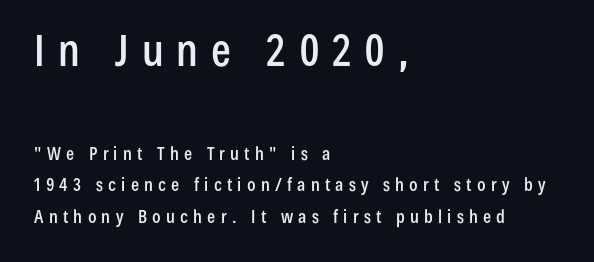
{"serif": "no", "italic": "no", "width": "condensed", "stroke_contrast": "low", "x_height": "medium", "monospaced": "no", "underline": "no", "align": "left", "line_spacing_ratio": 1.76, "letter_spacing": "wide", "letter_spacing_em": 0.29, "larger_block": "first", "size_ratio": 2.44, "glyph_px": 44}
